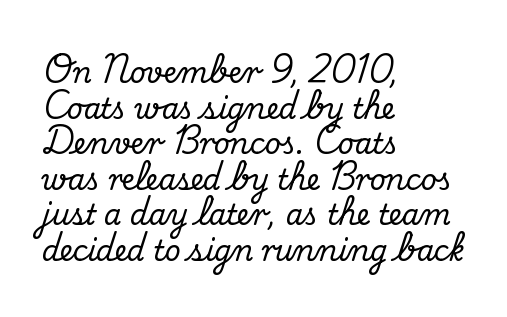
The passage shown is not underscored anywhere. Regarding leading, the lines here are spaced in the standard way. The type is set solid horizontally, with unmodified tracking. The text block is weighted toward the left margin, trailing off unevenly rightward.
